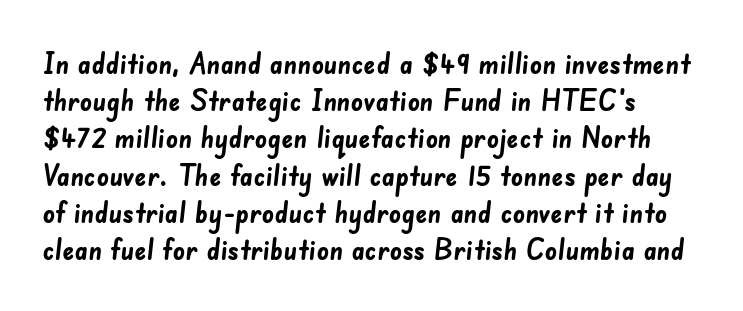
What stands out about the letter spacing? Nothing — it is the standard amount. Looks like regular typesetting: each glyph gets only the width it needs. Descenders hang freely into open space. Unlike a traditional serif, this face leaves its strokes unadorned.
